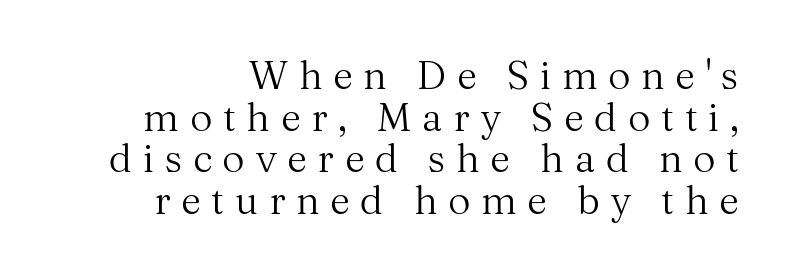
{"serif": "yes", "italic": "no", "bold": "no", "weight": "regular", "width": "normal", "stroke_contrast": "medium", "x_height": "medium", "monospaced": "no", "underline": "no", "align": "right", "line_spacing": "tight", "line_spacing_ratio": 1.07, "letter_spacing": "wide", "letter_spacing_em": 0.27, "glyph_px": 39}
